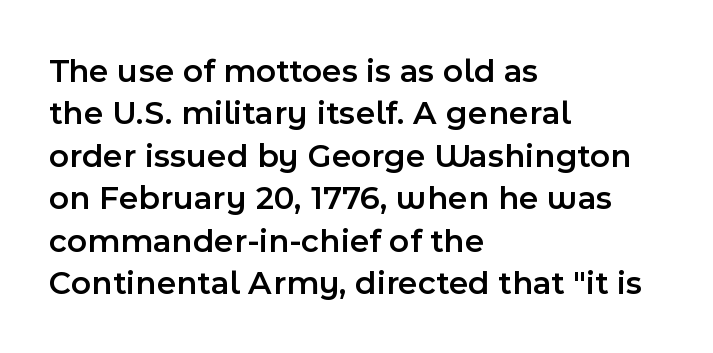
The type family on display is of the sans-serif kind. The strip under each line holds only bare page. Vertical spacing — default. No italicization has been applied; the sample stays upright.
